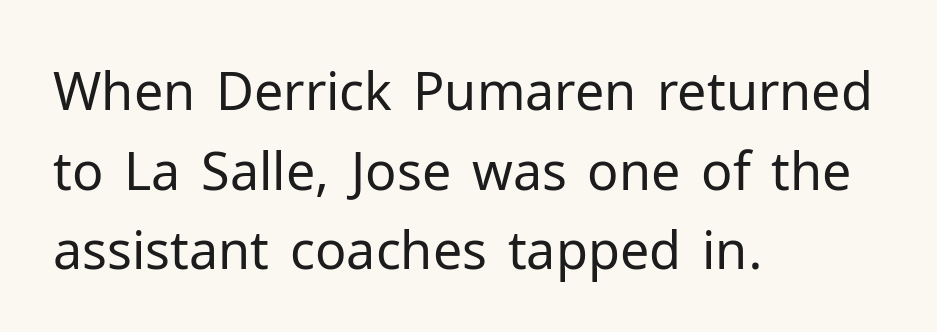
The image shows 52 px regular-weight sans-serif type, upright; set left-aligned, normal line spacing (1.53x), normal letter spacing, not underlined; low stroke contrast and a medium x-height.
